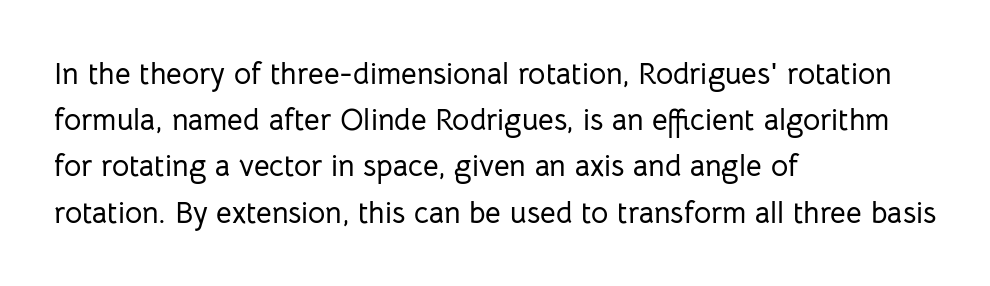
{"serif": "no", "italic": "no", "width": "normal", "stroke_contrast": "low", "x_height": "medium", "monospaced": "no", "underline": "no", "align": "left", "line_spacing": "normal", "line_spacing_ratio": 1.54, "letter_spacing": "normal", "letter_spacing_em": 0.0, "glyph_px": 30}
